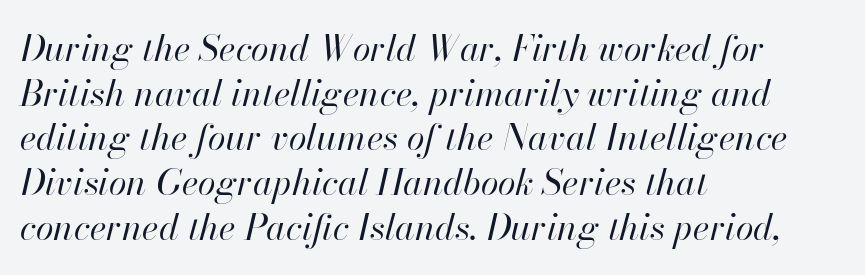
Q: Is the text bold? A: No.
Q: Is the text italic (slanted)? A: Yes, it leans right by about 13 degrees.
Q: Is the text underlined? A: No.
Q: How is the paragraph aligned? A: Left-aligned.
Q: Is the spacing between letters normal or unusually wide? A: Normal.
Q: Width (condensed, normal, or wide)? A: Normal.
Q: Stroke contrast? A: High.
Q: x-height? A: Small.
Q: Monospaced? A: No.
